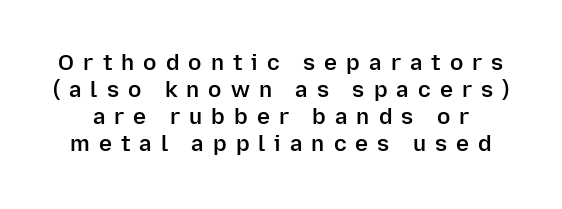
Q: Is the text bold? A: Semi-bold.
Q: Is the text italic (slanted)? A: No, it is upright.
Q: Is the text underlined? A: No.
Q: Is the spacing between letters normal or unusually wide? A: Unusually wide.
